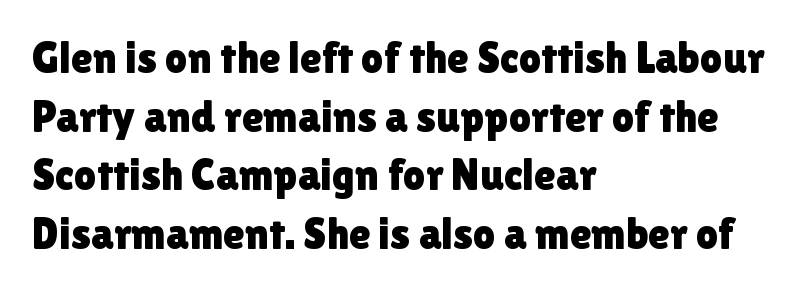
The type is set solid horizontally, with unmodified tracking. Unmarked baselines from the first word to the last. Vertically, the passage feels balanced, rows spaced as you'd expect. It's the straight-up-and-down kind of type. Nothing sits at the stroke ends, so this counts as sans-serif. The compositor pushed each line to the left boundary.
